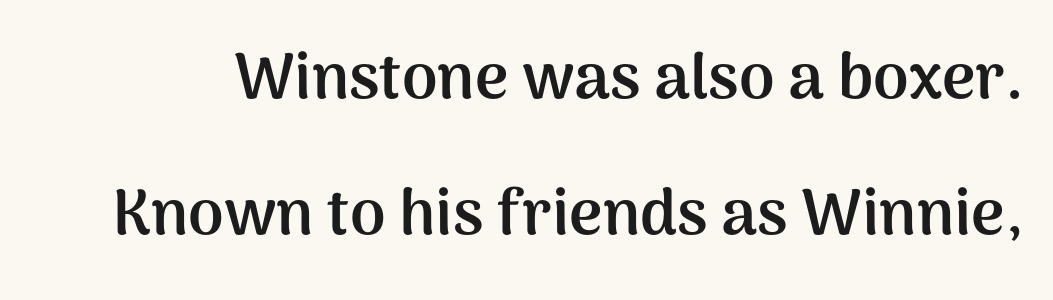
{"serif": "no", "italic": "no", "bold": "yes", "weight": "semibold", "width": "normal", "stroke_contrast": "medium", "x_height": "medium", "monospaced": "no", "underline": "no", "line_spacing": "loose", "line_spacing_ratio": 2.13, "letter_spacing": "normal", "letter_spacing_em": 0.0, "glyph_px": 64}
